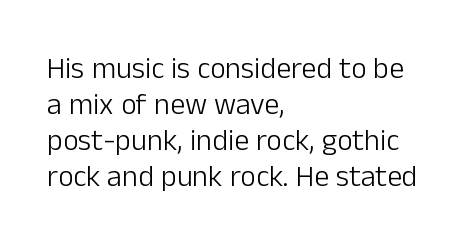
A typesetter would mark this as roman, not italic. Letter spacing: default. Varying glyph widths throughout — classic text-font behaviour. Lines of text with bare space underneath.
